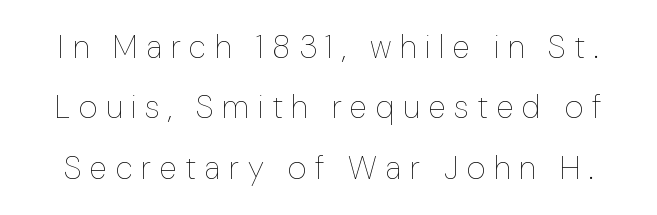
The image shows 32 px thin type, upright; set line spacing 1.89x, unusually wide letter spacing (+0.27 em), not underlined; low stroke contrast and a medium x-height.
